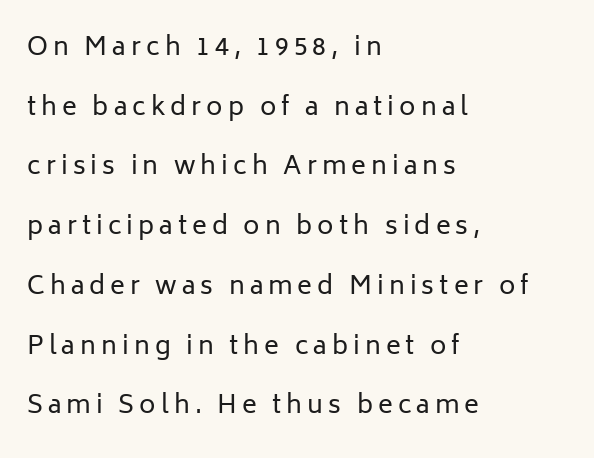
{"italic": "no", "bold": "no", "underline": "no", "align": "left", "line_spacing": "loose", "line_spacing_ratio": 2.39, "letter_spacing": "wide", "letter_spacing_em": 0.2, "glyph_px": 25}
